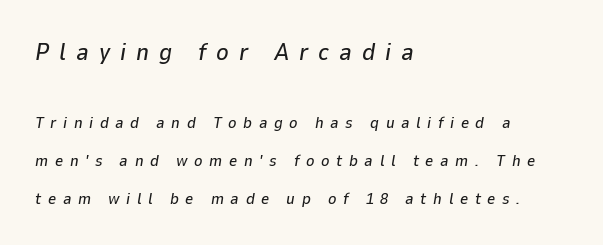
Q: Is the text italic (slanted)? A: Yes, it leans right by about 9 degrees.
Q: Is the text underlined? A: No.
Q: How is the paragraph aligned? A: Left-aligned.
Q: Is the spacing between letters normal or unusually wide? A: Unusually wide.
Q: Is the spacing between lines tight, normal or loose? A: Loose.
Q: Which block of text is set in a larger size, the first (top) or the second (bottom)? A: The first (top) one.
